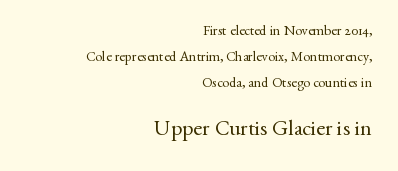
The image shows 22 px text type, upright; set right-aligned, line spacing 1.85x, normal letter spacing, not underlined; the second (bottom) block is 1.57x larger.
